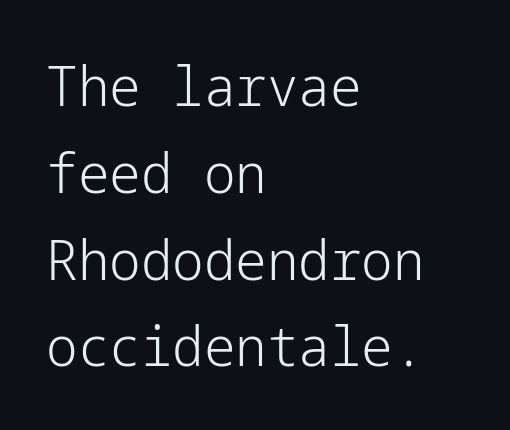
The image shows 56 px light sans-serif type, upright; set left-aligned, normal line spacing (1.55x), normal letter spacing, not underlined; low stroke contrast and a medium x-height.
